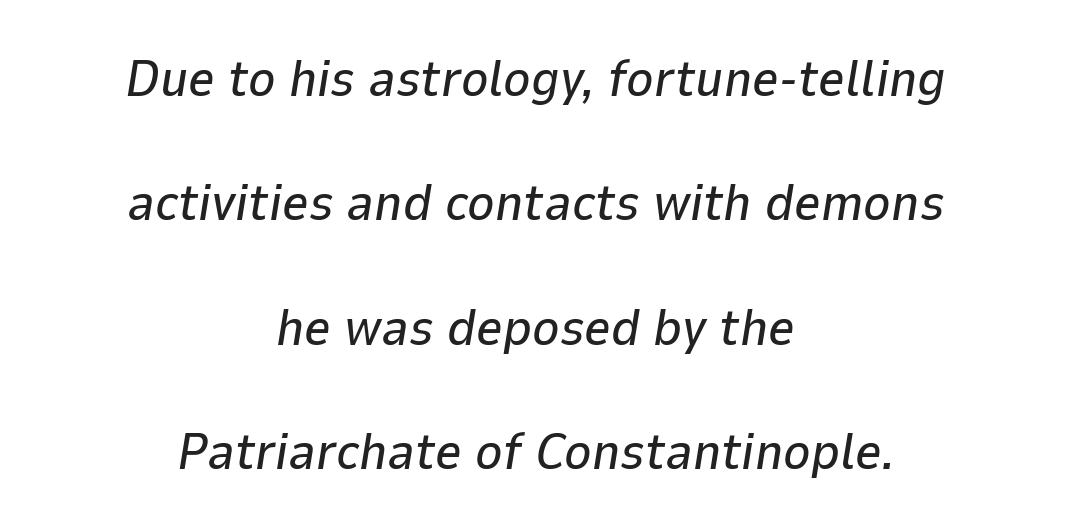
Q: Is the text italic (slanted)? A: Yes, it leans right by about 9 degrees.
Q: Is the text underlined? A: No.
Q: How is the paragraph aligned? A: Centered.
Q: Is the spacing between letters normal or unusually wide? A: Normal.
Q: Is the spacing between lines tight, normal or loose? A: Loose.
Q: Width (condensed, normal, or wide)? A: Normal.
Q: Stroke contrast? A: Low.
Q: x-height? A: Medium.
Q: Monospaced? A: No.
